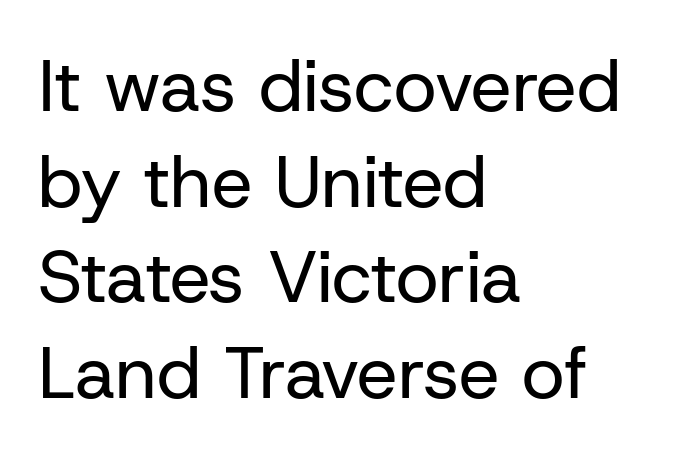
Here the designer chose a conventional face with non-uniform glyph widths. Summary of weight: not heavy and not bold. Rows of type keep a routine distance in the vertical direction. The passage is arranged the way most books set body copy — flush left. Is there any slant? The stems are plumb.
